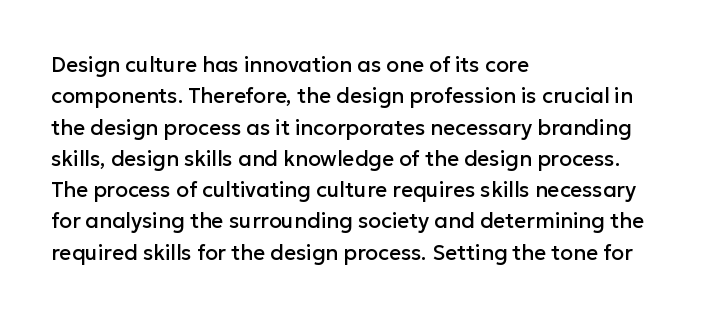
Q: Is the text italic (slanted)? A: No, it is upright.
Q: Is the text underlined? A: No.
Q: How is the paragraph aligned? A: Left-aligned.
Q: Is the spacing between letters normal or unusually wide? A: Normal.
Q: Is the spacing between lines tight, normal or loose? A: Normal.
